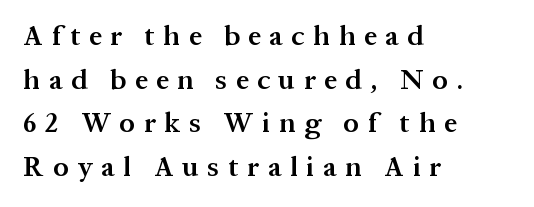
The image shows 28 px semibold serif type, upright; set left-aligned, normal line spacing (1.56x), unusually wide letter spacing (+0.31 em), not underlined; medium stroke contrast and a medium x-height.
